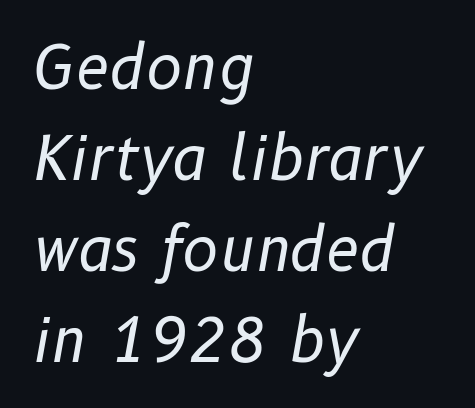
Nothing heavy about these letters — not bold at all. You could not count columns in this text — the font is proportionally spaced. Beneath every word, the page is bare. Regular leading.
